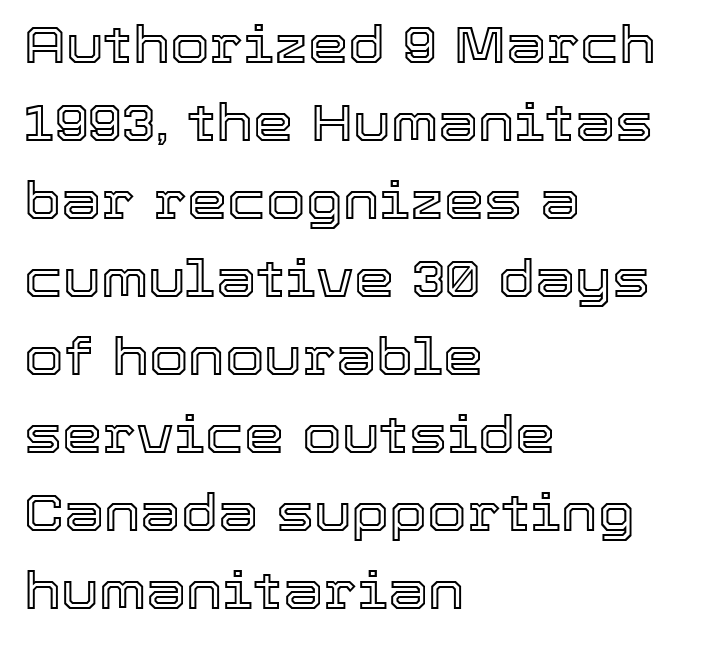
{"italic": "no", "width": "normal", "x_height": "medium", "monospaced": "no", "underline": "no", "align": "left", "line_spacing": "normal", "line_spacing_ratio": 1.53, "letter_spacing": "normal", "letter_spacing_em": 0.0, "glyph_px": 51}
